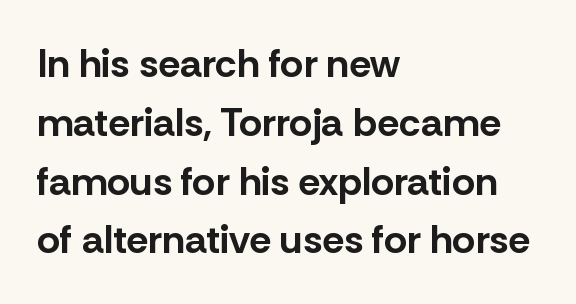
{"serif": "no", "italic": "no", "bold": "yes", "weight": "bold", "width": "normal", "stroke_contrast": "low", "x_height": "medium", "monospaced": "no", "underline": "no", "align": "left", "line_spacing": "normal", "line_spacing_ratio": 1.47, "letter_spacing": "normal", "letter_spacing_em": 0.0, "glyph_px": 40}
